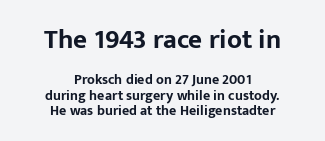
Q: Is the text bold? A: Yes.
Q: Is the text italic (slanted)? A: No, it is upright.
Q: Is the text underlined? A: No.
Q: How is the paragraph aligned? A: Centered.
Q: Is the spacing between letters normal or unusually wide? A: Normal.
Q: Is the spacing between lines tight, normal or loose? A: Tight.
Q: Which block of text is set in a larger size, the first (top) or the second (bottom)? A: The first (top) one.
